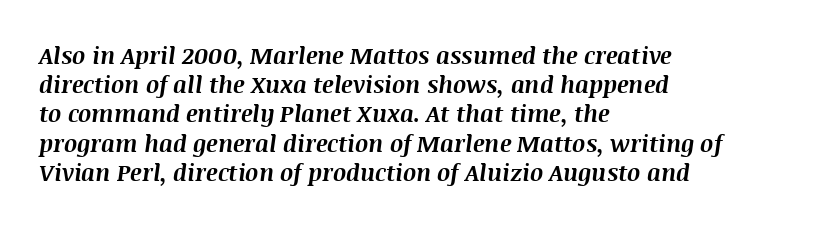
{"italic": "yes", "lean": "right", "slant_degrees": 8, "bold": "yes", "underline": "no", "align": "left", "line_spacing": "normal", "line_spacing_ratio": 1.27, "letter_spacing": "normal", "letter_spacing_em": 0.0, "glyph_px": 23}
